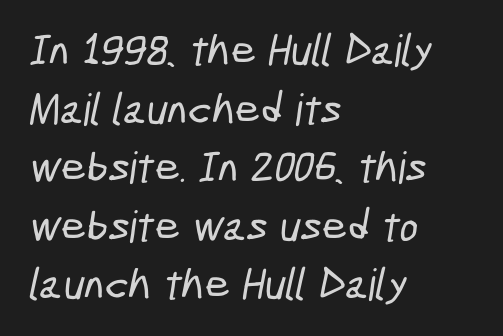
Q: Is the typeface a serif or a sans-serif typeface? A: Sans-serif.
Q: Is the text underlined? A: No.
Q: How is the paragraph aligned? A: Left-aligned.
Q: Is the spacing between letters normal or unusually wide? A: Normal.
Q: Is the spacing between lines tight, normal or loose? A: Normal.
Q: Width (condensed, normal, or wide)? A: Condensed.
Q: Stroke contrast? A: Low.
Q: x-height? A: Medium.
Q: Monospaced? A: No.
